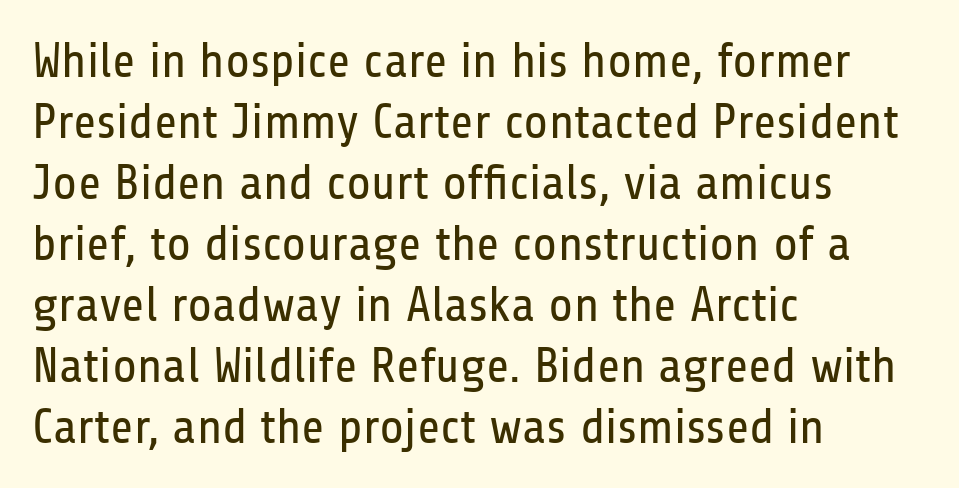
Q: Is the text bold? A: No.
Q: Is the text italic (slanted)? A: No, it is upright.
Q: Is the typeface a serif or a sans-serif typeface? A: Sans-serif.
Q: Is the text underlined? A: No.
Q: How is the paragraph aligned? A: Left-aligned.
Q: Is the spacing between letters normal or unusually wide? A: Normal.
Q: Width (condensed, normal, or wide)? A: Condensed.
Q: Stroke contrast? A: Low.
Q: x-height? A: Medium.
Q: Monospaced? A: No.
